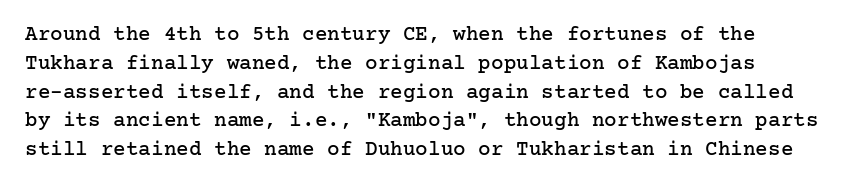
Honestly, the row spacing looks completely unremarkable. Nope, not italic — everything's standing straight. Compared with typical body copy, the letter spacing here is the same. Decoration check: the copy has no underline.
